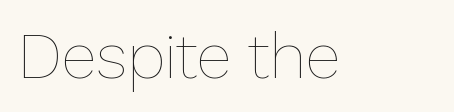
Q: Is the text bold? A: No.
Q: Is the text italic (slanted)? A: No, it is upright.
Q: Is the text underlined? A: No.
Q: Is the spacing between letters normal or unusually wide? A: Normal.
Q: Width (condensed, normal, or wide)? A: Normal.
Q: Stroke contrast? A: Low.
Q: x-height? A: Medium.
Q: Monospaced? A: No.
